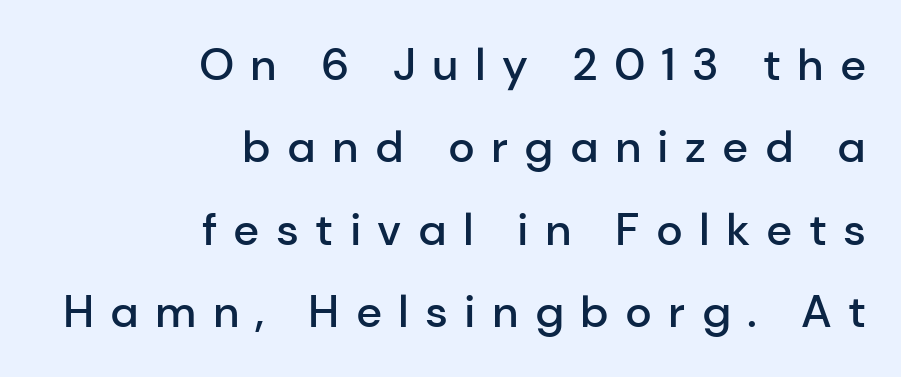
Check where the strokes stop: nothing finishes them off — pure sans. Italic: no, the glyphs are upright roman. The letters are spread apart with noticeably loose tracking. Letters rest on an invisible, unmarked baseline. The letters advance in unequal steps, a hallmark of proportional type. How heavy is the stroke? Medium-heavy — a semibold, shy of bold.
